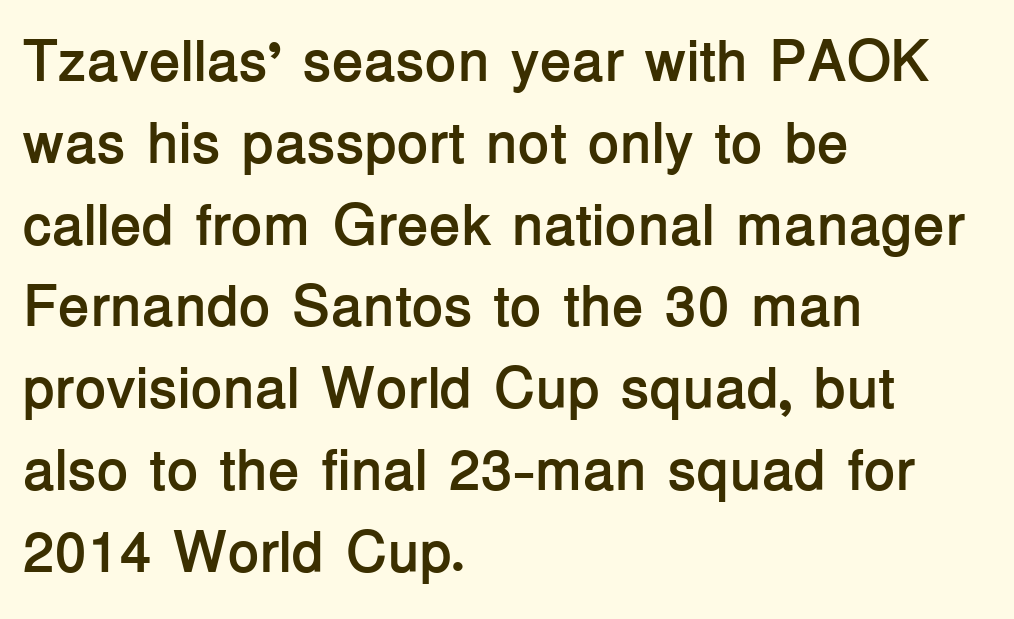
The image shows 58 px semibold sans-serif type, upright; set left-aligned, normal line spacing (1.41x), normal letter spacing, not underlined; low stroke contrast and a medium x-height.
